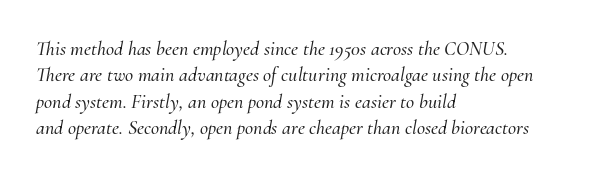
Q: Is the text italic (slanted)? A: Yes, it leans right by about 10 degrees.
Q: Is the text underlined? A: No.
Q: How is the paragraph aligned? A: Left-aligned.
Q: Is the spacing between letters normal or unusually wide? A: Normal.
Q: Is the spacing between lines tight, normal or loose? A: Normal.
